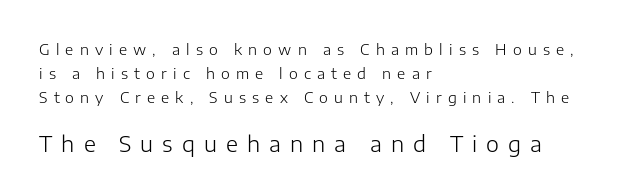
Q: Is the text bold? A: No.
Q: Is the text italic (slanted)? A: No, it is upright.
Q: Is the text underlined? A: No.
Q: How is the paragraph aligned? A: Left-aligned.
Q: Is the spacing between letters normal or unusually wide? A: Unusually wide.
Q: Is the spacing between lines tight, normal or loose? A: Normal.
Q: Which block of text is set in a larger size, the first (top) or the second (bottom)? A: The second (bottom) one.
